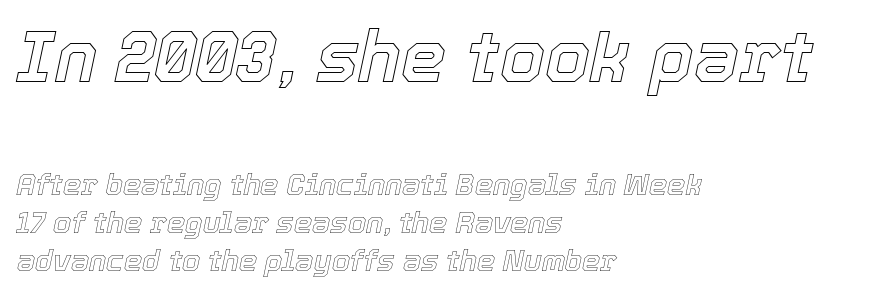
{"italic": "yes", "lean": "right", "slant_degrees": 12, "width": "normal", "x_height": "medium", "monospaced": "no", "underline": "no", "align": "left", "line_spacing": "normal", "line_spacing_ratio": 1.3, "letter_spacing": "normal", "letter_spacing_em": 0.0, "larger_block": "first", "size_ratio": 2.48, "glyph_px": 72}
